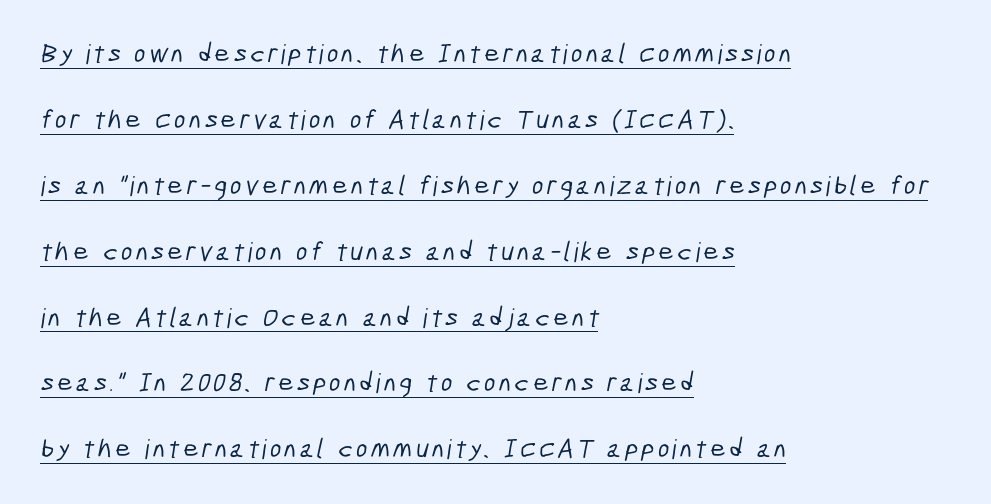
Q: Is the text underlined? A: Yes.
Q: How is the paragraph aligned? A: Left-aligned.
Q: Is the spacing between lines tight, normal or loose? A: Loose.
